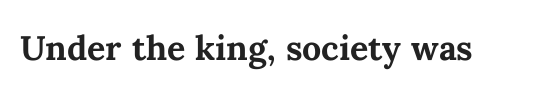
{"italic": "no", "bold": "yes", "weight": "bold", "width": "normal", "stroke_contrast": "medium", "x_height": "medium", "monospaced": "no", "underline": "no", "letter_spacing": "normal", "letter_spacing_em": 0.0, "glyph_px": 34}
